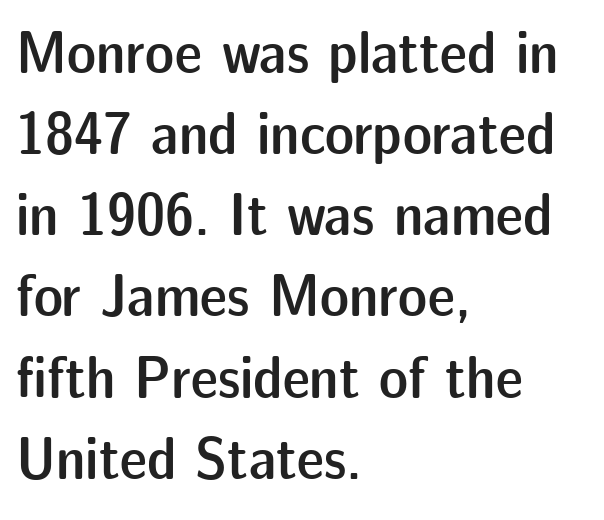
The passage shown is not underscored anywhere. The space between consecutive lines is moderate. The typography opts for an upright posture over an oblique one. The font is running at a semibold setting, under full bold. Standard letterfit; no display-style spreading of the glyphs. You could not count columns in this text — the font is proportionally spaced.
